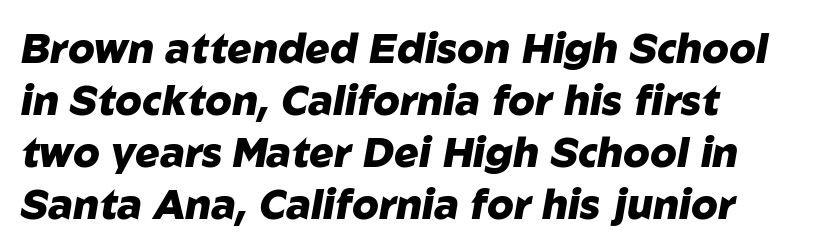
The image shows 41 px heavy type, italic (leaning right); set normal line spacing (1.27x), normal letter spacing, not underlined; low stroke contrast and a medium x-height.
